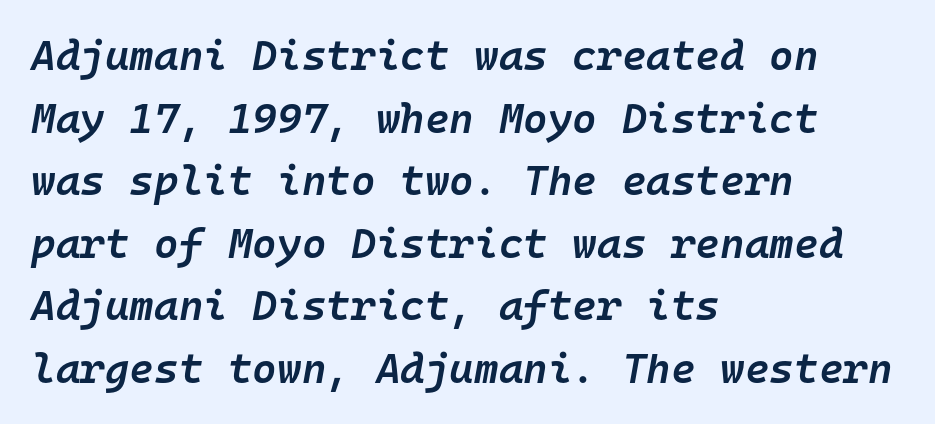
Q: Is the text bold? A: Semi-bold.
Q: Is the text italic (slanted)? A: Yes, it leans right by about 10 degrees.
Q: Is the text underlined? A: No.
Q: How is the paragraph aligned? A: Left-aligned.
Q: Is the spacing between letters normal or unusually wide? A: Normal.
Q: Is the spacing between lines tight, normal or loose? A: Normal.
Q: Width (condensed, normal, or wide)? A: Normal.
Q: Stroke contrast? A: Low.
Q: x-height? A: Medium.
Q: Monospaced? A: Yes.
